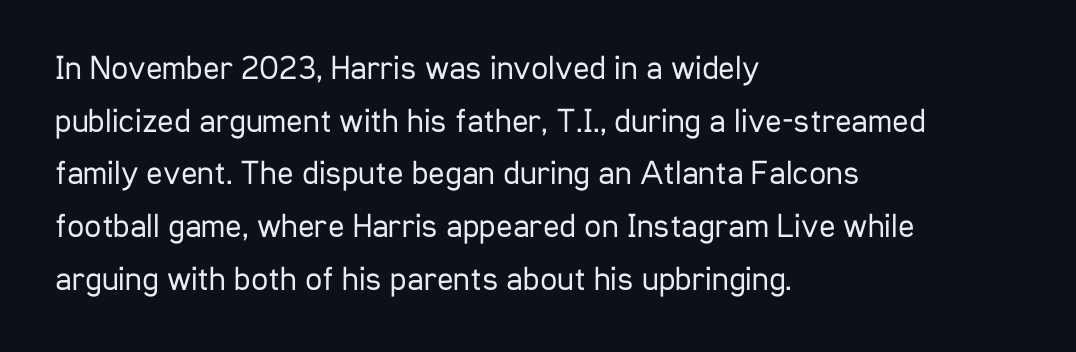
{"serif": "no", "italic": "no", "bold": "no", "weight": "regular", "width": "condensed", "stroke_contrast": "low", "x_height": "medium", "monospaced": "no", "underline": "no", "align": "left", "line_spacing": "normal", "line_spacing_ratio": 1.55, "letter_spacing": "normal", "letter_spacing_em": 0.0, "glyph_px": 34}
